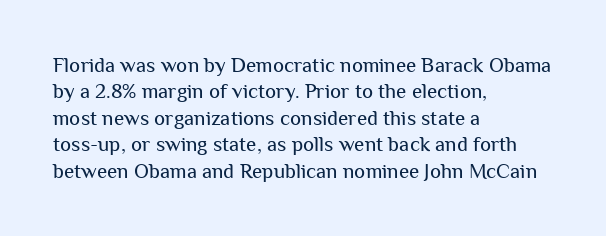
Q: Is the text bold? A: No.
Q: Is the text italic (slanted)? A: No, it is upright.
Q: Is the text underlined? A: No.
Q: How is the paragraph aligned? A: Left-aligned.
Q: Is the spacing between letters normal or unusually wide? A: Normal.
Q: Is the spacing between lines tight, normal or loose? A: Normal.
